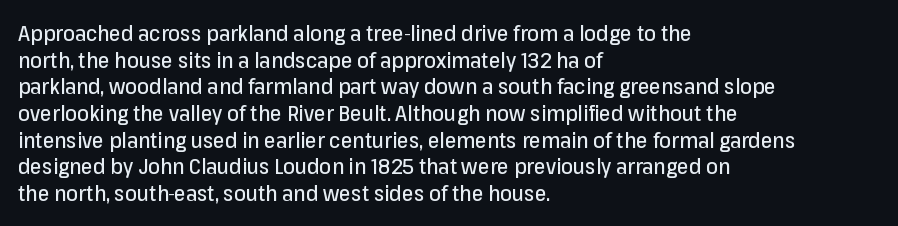
The image shows 21 px text type, upright; set left-aligned, normal line spacing (1.27x), normal letter spacing, not underlined.
